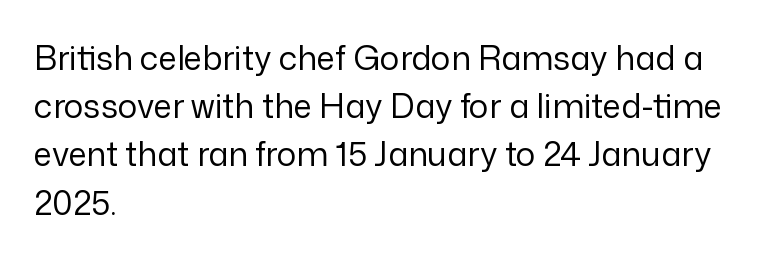
Q: Is the text bold? A: No.
Q: Is the text italic (slanted)? A: No, it is upright.
Q: Is the typeface a serif or a sans-serif typeface? A: Sans-serif.
Q: Is the text underlined? A: No.
Q: How is the paragraph aligned? A: Left-aligned.
Q: Is the spacing between letters normal or unusually wide? A: Normal.
Q: Is the spacing between lines tight, normal or loose? A: Normal.
Q: Width (condensed, normal, or wide)? A: Normal.
Q: Stroke contrast? A: Low.
Q: x-height? A: Medium.
Q: Monospaced? A: No.
